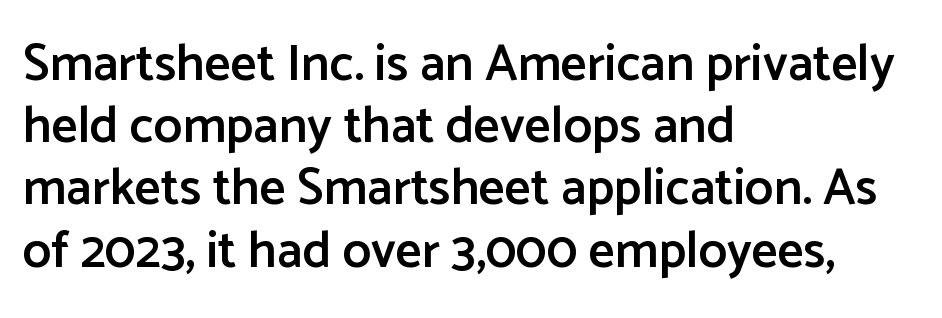
The image shows 51 px semibold sans-serif type, upright; set left-aligned, line spacing 1.22x, normal letter spacing, not underlined; low stroke contrast and a medium x-height.
